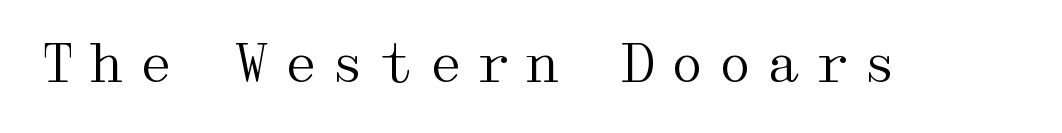
The image shows 52 px regular-weight, wide serif type, upright; set unusually wide letter spacing (+0.23 em), not underlined; medium stroke contrast and a medium x-height.
